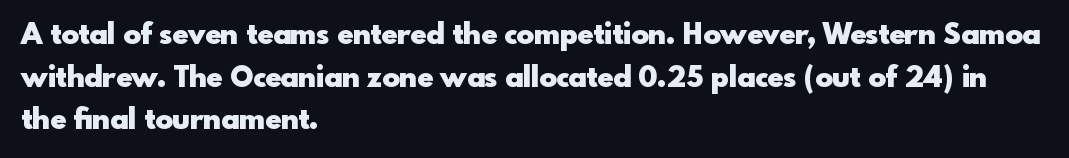
{"serif": "no", "italic": "no", "bold": "yes", "weight": "heavy", "width": "normal", "x_height": "small", "monospaced": "no", "underline": "no", "align": "left", "line_spacing": "normal", "line_spacing_ratio": 1.47, "letter_spacing": "normal", "letter_spacing_em": 0.0, "glyph_px": 29}
